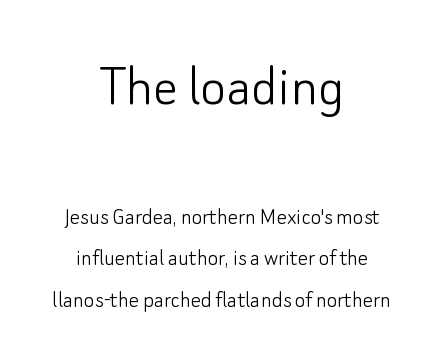
The image shows 62 px light sans-serif type, upright; set centered, normal line spacing (1.66x), normal letter spacing, not underlined; the first (top) block is 2.48x larger; low stroke contrast and a small x-height.
